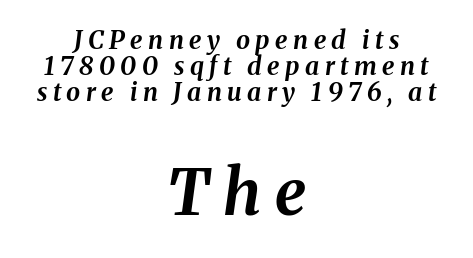
{"italic": "yes", "lean": "right", "slant_degrees": 8, "bold": "yes", "weight": "bold", "width": "normal", "stroke_contrast": "medium", "x_height": "medium", "monospaced": "no", "underline": "no", "align": "center", "line_spacing": "tight", "line_spacing_ratio": 1.05, "letter_spacing": "wide", "letter_spacing_em": 0.22, "larger_block": "second", "size_ratio": 2.52, "glyph_px": 63}
